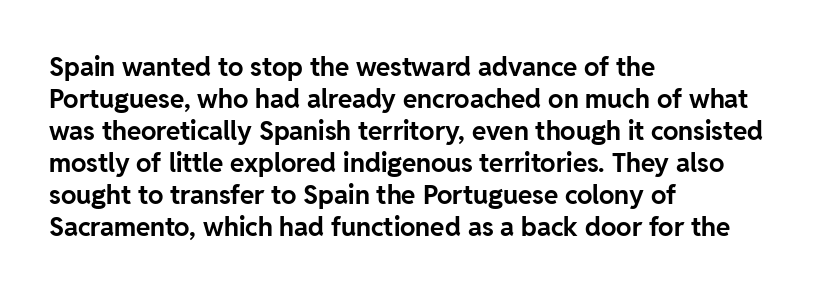
Q: Is the text bold? A: Yes.
Q: Is the text italic (slanted)? A: No, it is upright.
Q: Is the text underlined? A: No.
Q: How is the paragraph aligned? A: Left-aligned.
Q: Is the spacing between letters normal or unusually wide? A: Normal.
